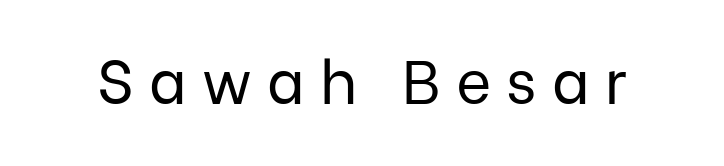
Q: Is the text bold? A: No.
Q: Is the text italic (slanted)? A: No, it is upright.
Q: Is the typeface a serif or a sans-serif typeface? A: Sans-serif.
Q: Is the text underlined? A: No.
Q: Is the spacing between letters normal or unusually wide? A: Unusually wide.
Q: Width (condensed, normal, or wide)? A: Normal.
Q: Stroke contrast? A: Low.
Q: x-height? A: Medium.
Q: Monospaced? A: No.
